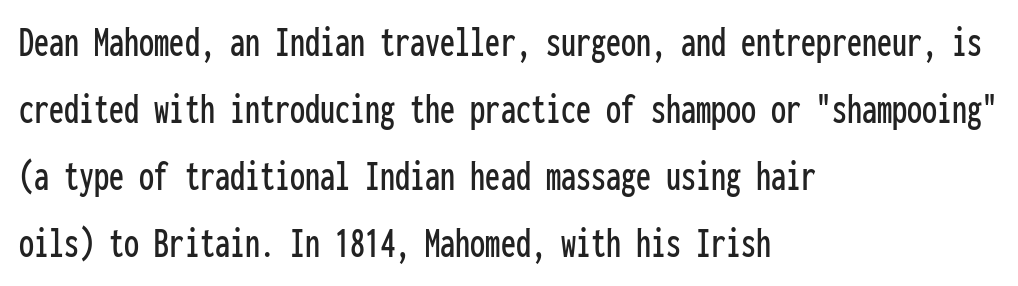
The image shows 43 px condensed sans-serif type, upright, monospaced; set left-aligned, normal line spacing (1.56x), normal letter spacing, not underlined; low stroke contrast and a medium x-height.
